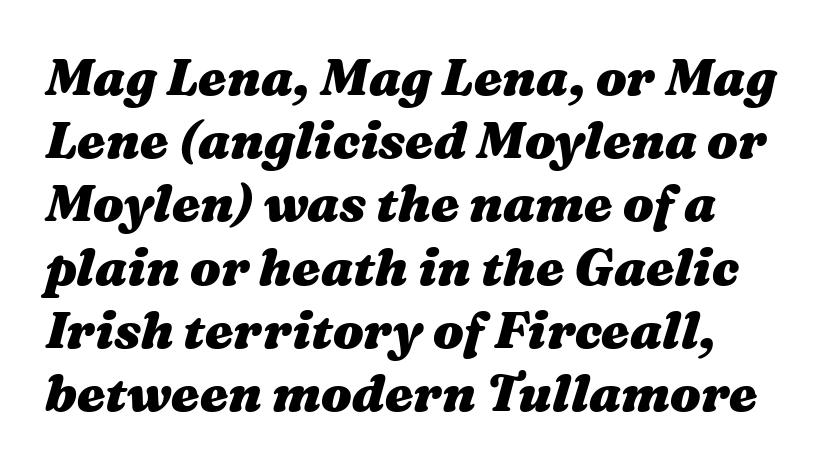
The image shows 51 px heavy, wide type, italic (leaning right); set left-aligned, line spacing 1.24x, normal letter spacing, not underlined; medium stroke contrast and a medium x-height.
